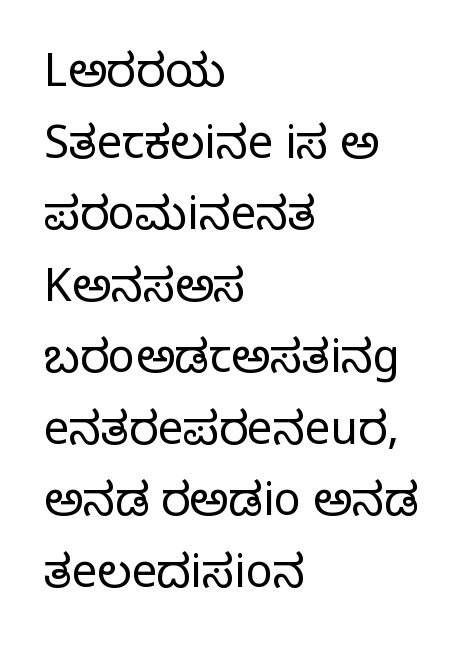
Serifs: yes, visible at the terminals of the letterforms. Students, note that the glyphs here touch the page at normal intervals. The ragged edge is on the right, which tells us the setting is flush left. Does the lettering tilt? It doesn't — this is upright. Just letters on the line, the space beneath them empty.
